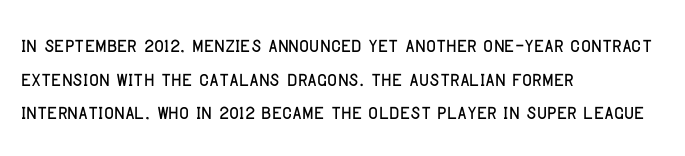
The image shows 27 px text type, upright; set left-aligned, normal line spacing (1.25x), normal letter spacing, not underlined.
